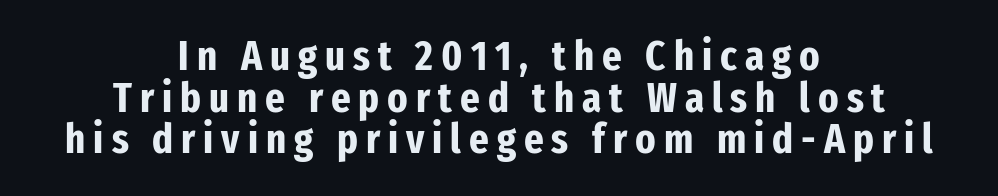
Varying glyph widths throughout — classic text-font behaviour. The sample has been set heavy, in full bold. The rag falls on both sides of this text block equally. Quick note: interline space is minimal. A roman cut, with each character standing at attention.
